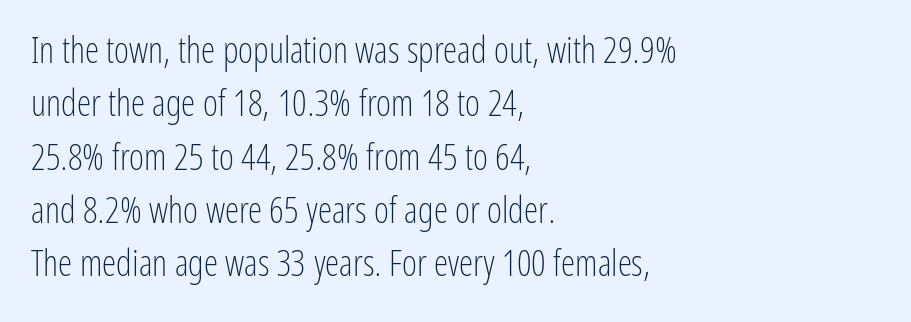
Q: Is the text bold? A: No.
Q: Is the text italic (slanted)? A: No, it is upright.
Q: Is the typeface a serif or a sans-serif typeface? A: Sans-serif.
Q: Is the text underlined? A: No.
Q: How is the paragraph aligned? A: Left-aligned.
Q: Is the spacing between letters normal or unusually wide? A: Normal.
Q: Is the spacing between lines tight, normal or loose? A: Normal.
Q: Width (condensed, normal, or wide)? A: Condensed.
Q: Stroke contrast? A: Low.
Q: x-height? A: Medium.
Q: Monospaced? A: No.
